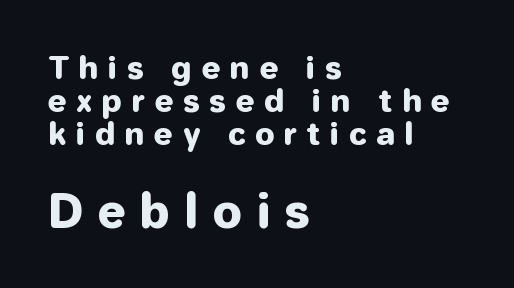
The image shows 46 px sans-serif type, upright; set left-aligned, tight line spacing (1.06x), unusually wide letter spacing (+0.33 em), not underlined; the second (bottom) block is 1.48x larger; low stroke contrast and a medium x-height.
